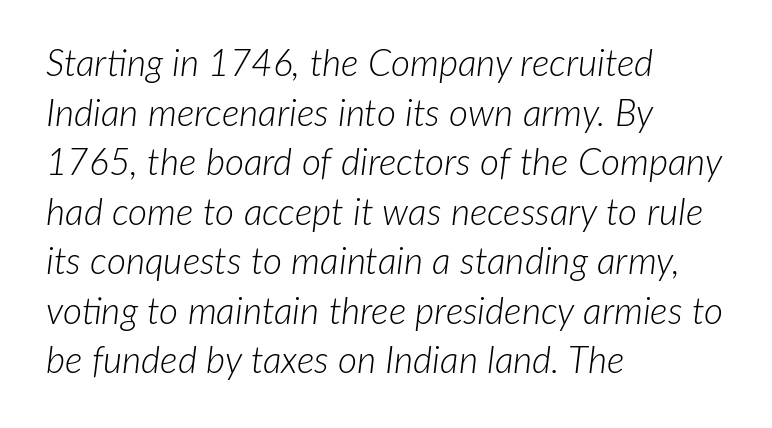
Q: Is the text bold? A: No.
Q: Is the text italic (slanted)? A: Yes, it leans right by about 7 degrees.
Q: Is the text underlined? A: No.
Q: How is the paragraph aligned? A: Left-aligned.
Q: Is the spacing between letters normal or unusually wide? A: Normal.
Q: Is the spacing between lines tight, normal or loose? A: Normal.
Q: Width (condensed, normal, or wide)? A: Normal.
Q: Stroke contrast? A: Low.
Q: x-height? A: Medium.
Q: Monospaced? A: No.
